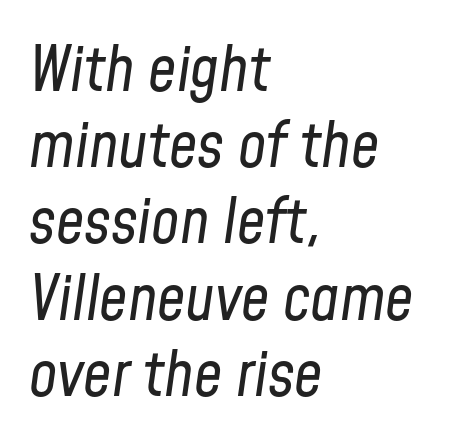
Italic: yes, the glyphs are oblique. Is the block centered? No — it sits flush against the left margin. These lines keep a tight, regular rhythm from letter to letter. Is this a fixed-width face? No — the glyphs have proportional, varying widths. Weight: not bold — regular or lighter. Glance below the letters and you will spot only blank space.
